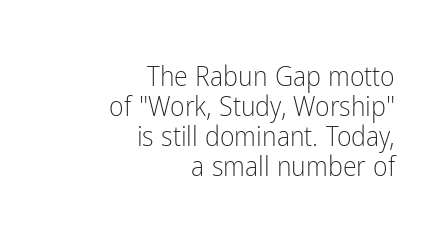
Q: Is the text bold? A: No.
Q: Is the text italic (slanted)? A: No, it is upright.
Q: Is the typeface a serif or a sans-serif typeface? A: Sans-serif.
Q: Is the text underlined? A: No.
Q: How is the paragraph aligned? A: Right-aligned.
Q: Is the spacing between letters normal or unusually wide? A: Normal.
Q: Is the spacing between lines tight, normal or loose? A: Tight.
Q: Width (condensed, normal, or wide)? A: Condensed.
Q: Stroke contrast? A: Low.
Q: x-height? A: Medium.
Q: Monospaced? A: No.
